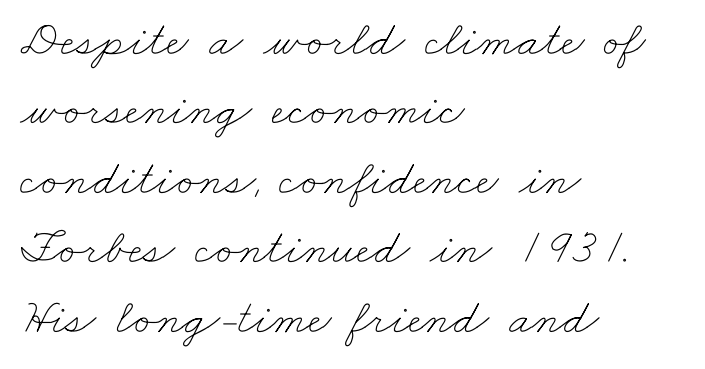
The image shows 50 px thin, wide type; set left-aligned, normal line spacing (1.39x), normal letter spacing, not underlined; low stroke contrast and a small x-height.
